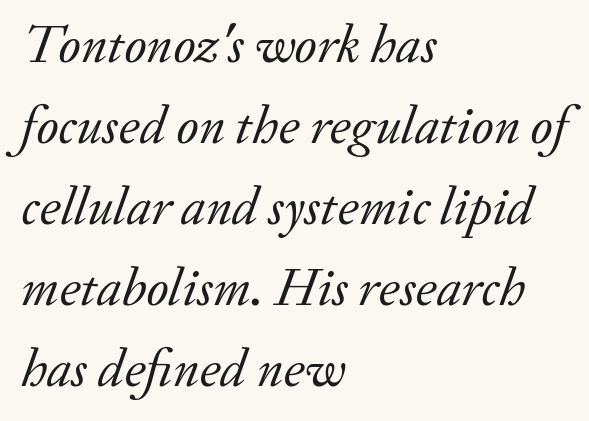
The horizontal fit of the characters is conventional and even. This sample uses a serif face. This rendering uses left alignment, leaving the right contour irregular. Weight class: somewhere from thin through regular. Whoever set this chose a conventional vertical rhythm. Designer's note — italics engaged.
